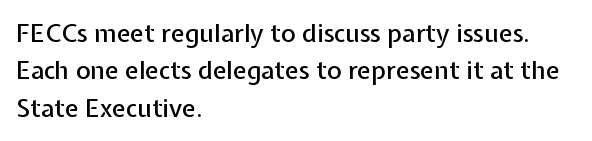
The rendering anchors every line to the left-hand side. The vertical gap from one line to the next is medium. The letterforms sit shoulder to shoulder at normal distance. Lines of text with bare space underneath. This is roman type, the default non-slanted kind.
